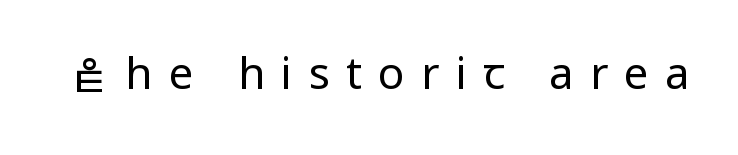
{"serif": "no", "italic": "no", "bold": "no", "weight": "regular", "width": "normal", "stroke_contrast": "low", "x_height": "medium", "monospaced": "no", "underline": "no", "letter_spacing": "wide", "letter_spacing_em": 0.37, "glyph_px": 44}
